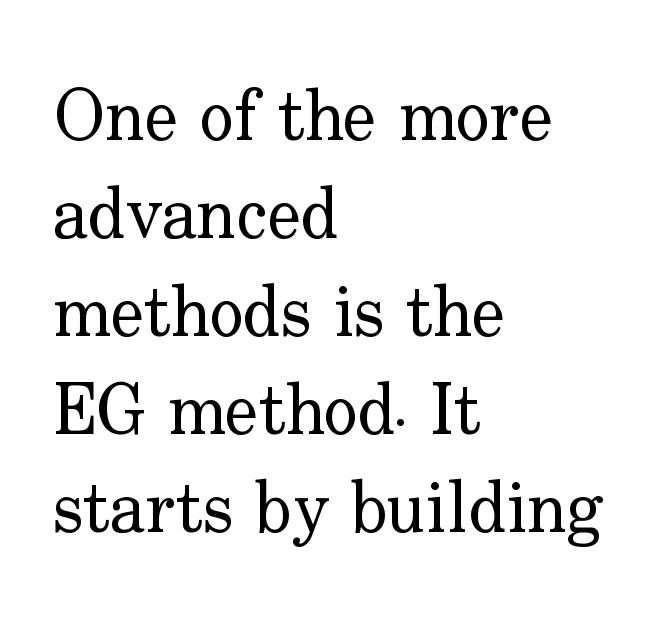
{"serif": "yes", "italic": "no", "bold": "no", "weight": "regular", "width": "normal", "stroke_contrast": "low", "x_height": "small", "monospaced": "no", "underline": "no", "align": "left", "line_spacing": "normal", "line_spacing_ratio": 1.38, "letter_spacing": "normal", "letter_spacing_em": 0.0, "glyph_px": 71}
